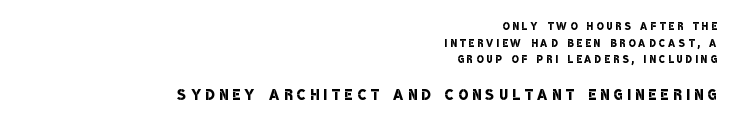
The image shows 20 px text type; set right-aligned, line spacing 1.18x, unusually wide letter spacing (+0.24 em), not underlined; the second (bottom) block is 1.43x larger.
